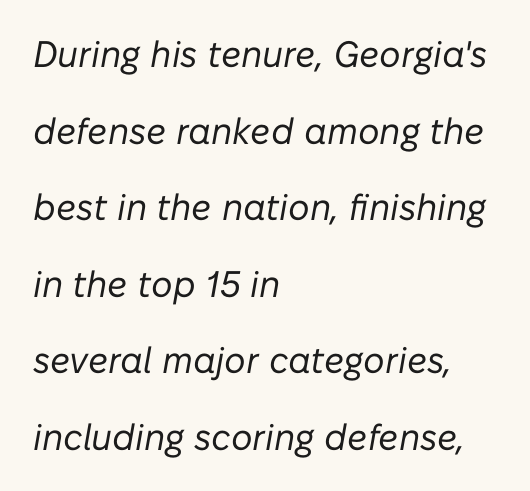
Words float on clear page, feet unadorned. Notice how the stems are inclined rather than vertical — that's the hallmark of italics. The weight would be labelled regular, book, light, or lighter still. Words appear dense and cohesive because spacing is normal. Leading is clearly above the norm, producing a sparse column.
